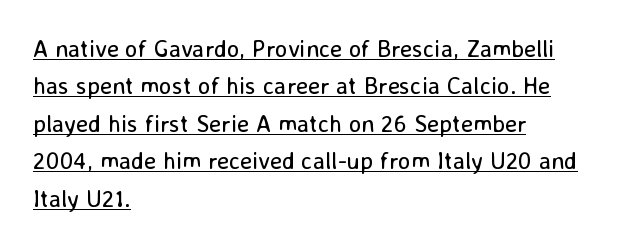
These lines keep a tight, regular rhythm from letter to letter. Teacher's note: observe the even left margin — that is flush-left alignment. The letterforms sit at book weight or below. Normally led — the rows are evenly, conventionally spaced. When letters stand straight like this, we call the style roman or upright.
